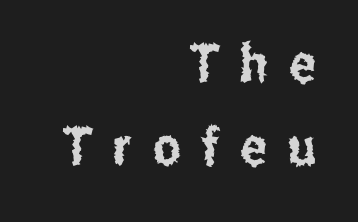
The image shows 53 px condensed sans-serif type, upright; set right-aligned, normal line spacing (1.57x), unusually wide letter spacing (+0.39 em), not underlined; low stroke contrast and a medium x-height.
